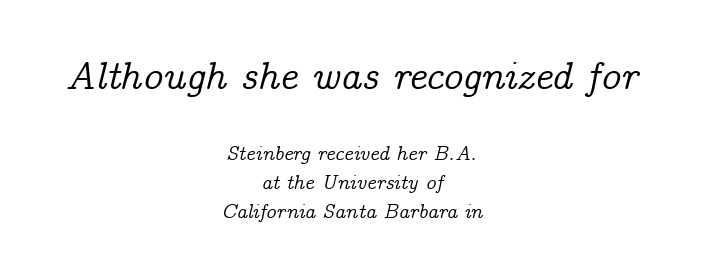
Does the leading feel generous? No, just average. Compared with ordinary roman type, these characters are visibly tilted. This rendering features lettering with no underline. No extra tracking has been applied to these lines.
